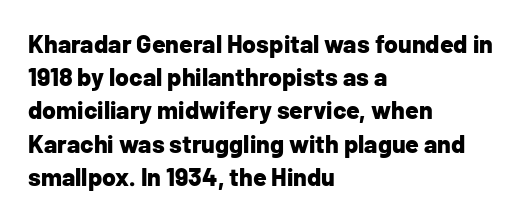
The image shows 25 px bold type, upright; set left-aligned, normal line spacing (1.33x), normal letter spacing, not underlined.
